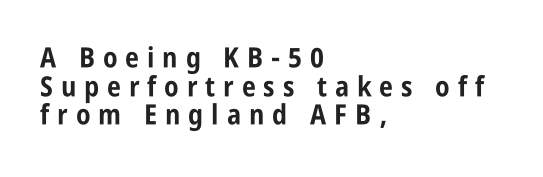
{"serif": "no", "italic": "no", "bold": "yes", "weight": "bold", "width": "condensed", "stroke_contrast": "low", "x_height": "large", "monospaced": "no", "underline": "no", "align": "left", "line_spacing": "tight", "line_spacing_ratio": 1.02, "letter_spacing": "wide", "letter_spacing_em": 0.28, "glyph_px": 28}
